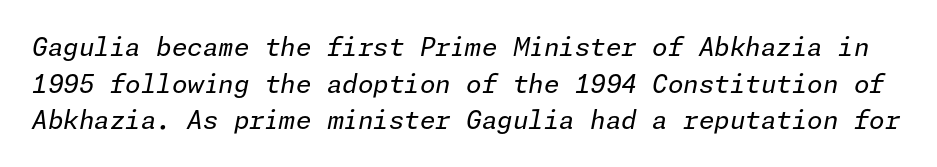
The image shows 25 px text type, italic (leaning right); set normal line spacing (1.47x), normal letter spacing, not underlined.
